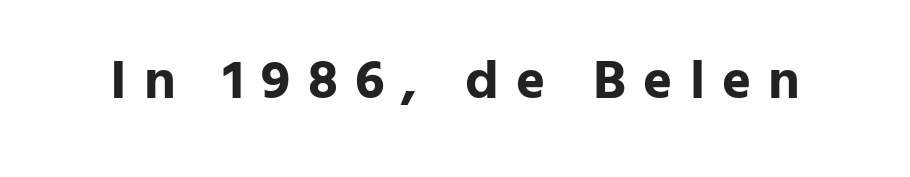
Q: Is the text bold? A: Yes.
Q: Is the text italic (slanted)? A: No, it is upright.
Q: Is the typeface a serif or a sans-serif typeface? A: Sans-serif.
Q: Is the text underlined? A: No.
Q: Is the spacing between letters normal or unusually wide? A: Unusually wide.
Q: Width (condensed, normal, or wide)? A: Normal.
Q: Stroke contrast? A: Low.
Q: x-height? A: Medium.
Q: Monospaced? A: No.
